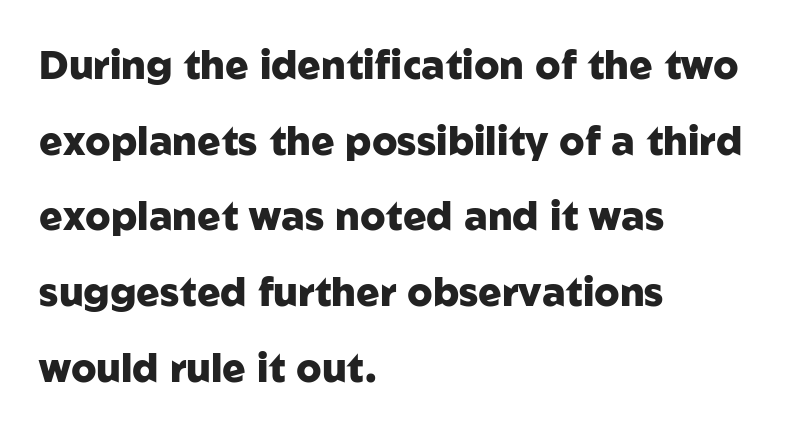
The rendering uses natural spacing where letterforms have individual widths. These lines are composed in type without serifs. On the weight axis this lands at bold, roughly 700. Check under the words: just untouched page. Leading: increased.
